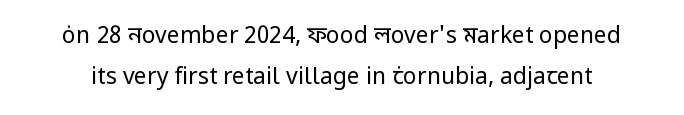
The image shows 23 px text type, upright; set line spacing 1.77x, normal letter spacing, not underlined.
